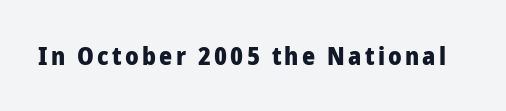
Weight check: bold — yes, fully. Ascenders rise straight up at ninety degrees. The string is rendered with underlining switched off.
